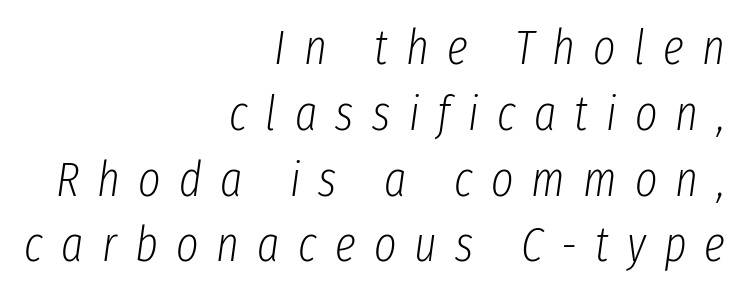
The block of text has a typical density, with ordinary space between rows. Caption: face not bold, strokes unweighted. This sample uses an oblique cut, with every glyph tilted off the vertical. Display-style spreading of the glyphs; the letterfit is very open. The paragraph shown leans on its right margin.
